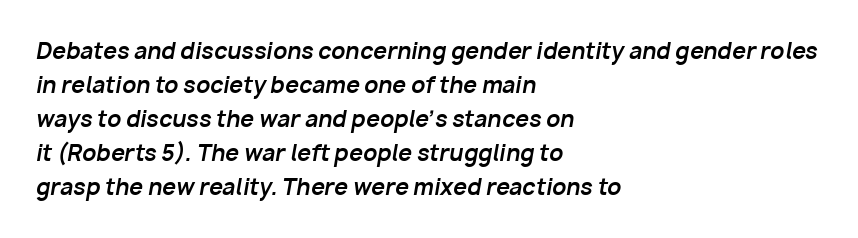
Q: Is the text bold? A: Yes.
Q: Is the text italic (slanted)? A: Yes, it leans right by about 10 degrees.
Q: Is the text underlined? A: No.
Q: How is the paragraph aligned? A: Left-aligned.
Q: Is the spacing between letters normal or unusually wide? A: Normal.
Q: Is the spacing between lines tight, normal or loose? A: Normal.
